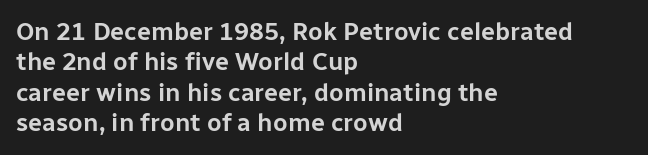
{"italic": "no", "underline": "no", "align": "left", "line_spacing_ratio": 1.22, "letter_spacing": "normal", "letter_spacing_em": 0.0, "glyph_px": 25}
